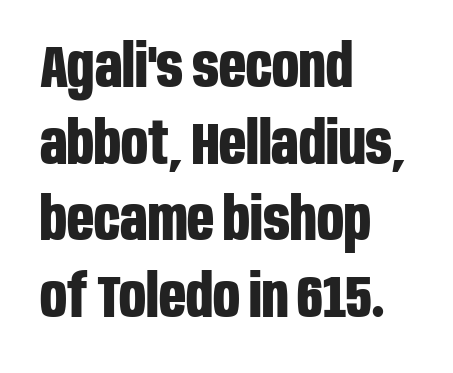
Q: Is the text bold? A: Yes.
Q: Is the text italic (slanted)? A: No, it is upright.
Q: Is the typeface a serif or a sans-serif typeface? A: Sans-serif.
Q: Is the text underlined? A: No.
Q: How is the paragraph aligned? A: Left-aligned.
Q: Is the spacing between letters normal or unusually wide? A: Normal.
Q: Is the spacing between lines tight, normal or loose? A: Normal.
Q: Width (condensed, normal, or wide)? A: Condensed.
Q: Stroke contrast? A: Low.
Q: x-height? A: Large.
Q: Monospaced? A: No.
